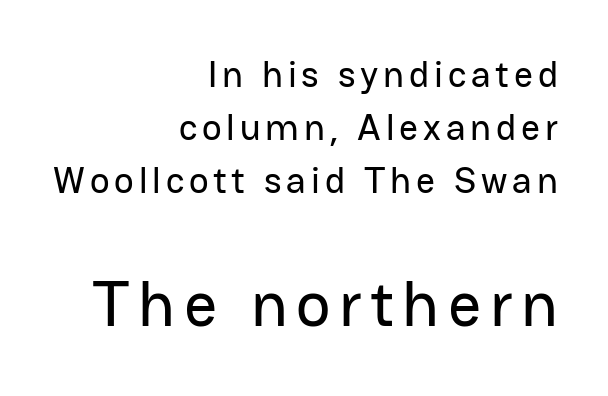
What kind of face is this? One without serifs — a sans. Is there much room between lines? A standard amount, neither cramped nor airy. Note the varied advance widths — an 'i' is clearly narrower than an 'm'. Vertical strokes here are truly vertical.
